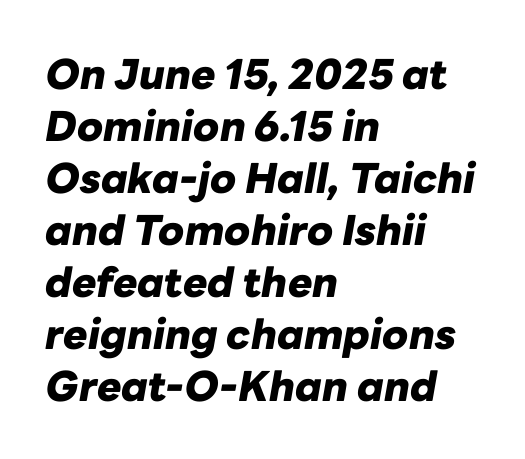
Q: Is the text bold? A: Yes.
Q: Is the text italic (slanted)? A: Yes, it leans right by about 10 degrees.
Q: Is the text underlined? A: No.
Q: How is the paragraph aligned? A: Left-aligned.
Q: Is the spacing between letters normal or unusually wide? A: Normal.
Q: Is the spacing between lines tight, normal or loose? A: Normal.
Q: Width (condensed, normal, or wide)? A: Normal.
Q: Stroke contrast? A: Low.
Q: x-height? A: Medium.
Q: Monospaced? A: No.
